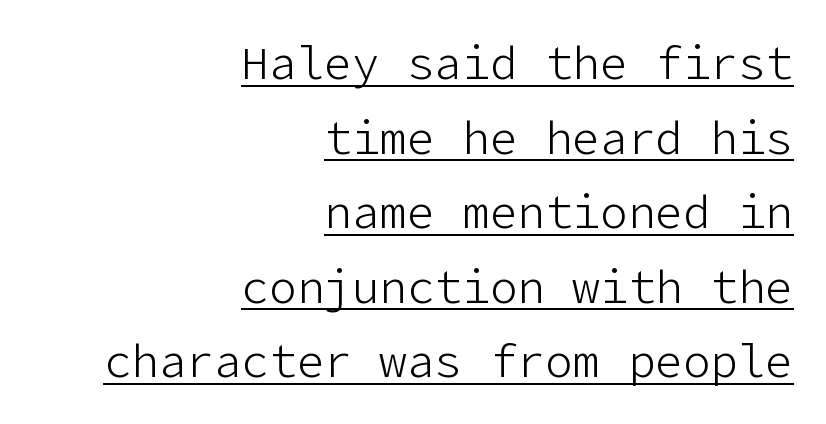
Q: Is the text bold? A: No.
Q: Is the text italic (slanted)? A: No, it is upright.
Q: Is the typeface a serif or a sans-serif typeface? A: Sans-serif.
Q: Is the text underlined? A: Yes.
Q: How is the paragraph aligned? A: Right-aligned.
Q: Is the spacing between letters normal or unusually wide? A: Normal.
Q: Is the spacing between lines tight, normal or loose? A: Normal.
Q: Width (condensed, normal, or wide)? A: Normal.
Q: Stroke contrast? A: Low.
Q: x-height? A: Medium.
